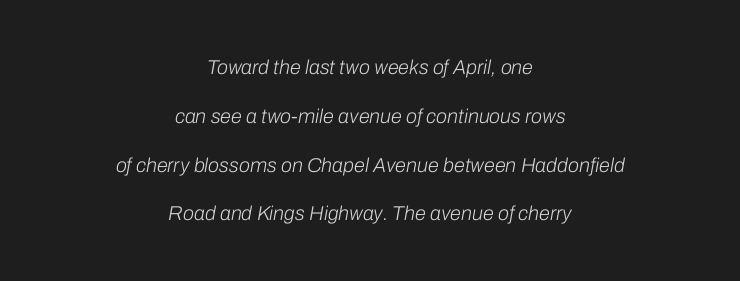
{"italic": "yes", "lean": "right", "slant_degrees": 10, "bold": "no", "underline": "no", "align": "center", "line_spacing": "loose", "line_spacing_ratio": 2.44, "letter_spacing": "normal", "letter_spacing_em": 0.0, "glyph_px": 20}
